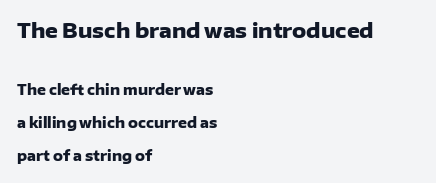
The image shows 20 px bold type, upright; set left-aligned, loose line spacing (2.36x), normal letter spacing, not underlined; the first (top) block is 1.43x larger.
